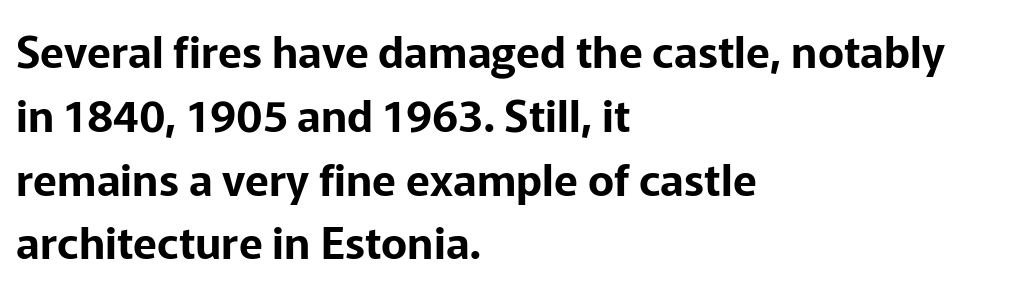
The image shows 44 px sans-serif type, upright; set left-aligned, normal line spacing (1.45x), normal letter spacing, not underlined; low stroke contrast and a medium x-height.
